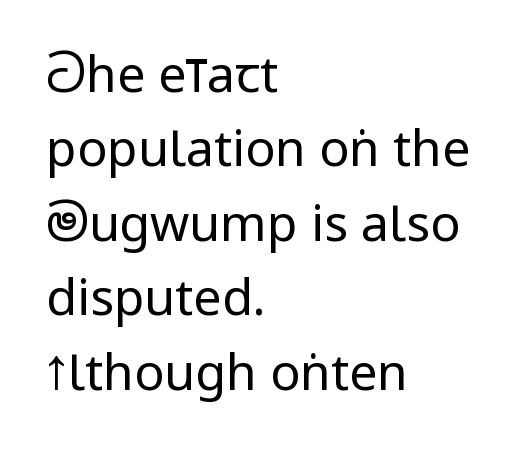
Q: Is the text bold? A: No.
Q: Is the text italic (slanted)? A: No, it is upright.
Q: Is the typeface a serif or a sans-serif typeface? A: Sans-serif.
Q: Is the text underlined? A: No.
Q: How is the paragraph aligned? A: Left-aligned.
Q: Is the spacing between letters normal or unusually wide? A: Normal.
Q: Is the spacing between lines tight, normal or loose? A: Normal.
Q: Width (condensed, normal, or wide)? A: Condensed.
Q: Stroke contrast? A: Low.
